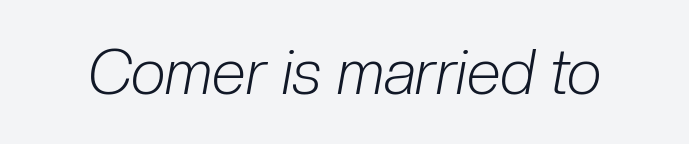
{"italic": "yes", "lean": "right", "slant_degrees": 10, "bold": "no", "weight": "light", "width": "condensed", "stroke_contrast": "low", "x_height": "medium", "monospaced": "no", "underline": "no", "letter_spacing": "normal", "letter_spacing_em": 0.0, "glyph_px": 62}
